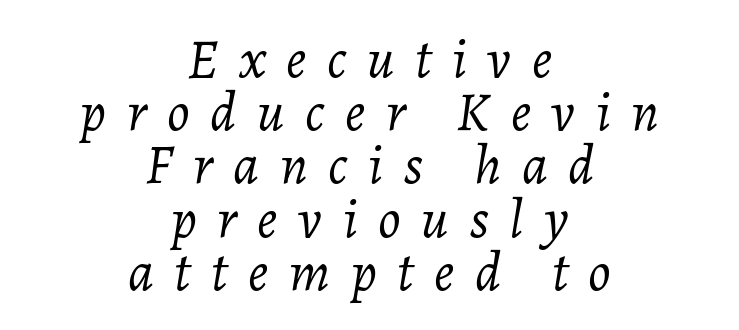
Q: Is the text bold? A: No.
Q: Is the text italic (slanted)? A: Yes, it leans right by about 7 degrees.
Q: Is the text underlined? A: No.
Q: How is the paragraph aligned? A: Centered.
Q: Is the spacing between letters normal or unusually wide? A: Unusually wide.
Q: Is the spacing between lines tight, normal or loose? A: Tight.
Q: Width (condensed, normal, or wide)? A: Normal.
Q: Stroke contrast? A: Low.
Q: x-height? A: Medium.
Q: Monospaced? A: No.
